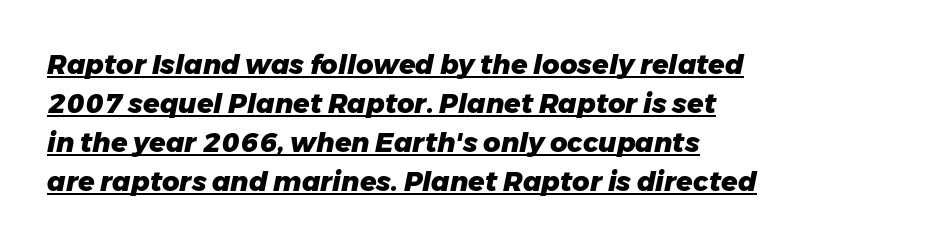
This sample is left-justified, so line endings fall wherever the words run out. A typesetter would call this zero additional tracking. As a designer I'd log this as weight 700, bold. The letters are slanted; this is an italic face. Vertical spacing — default. The passage shown is underscored from start to finish.
